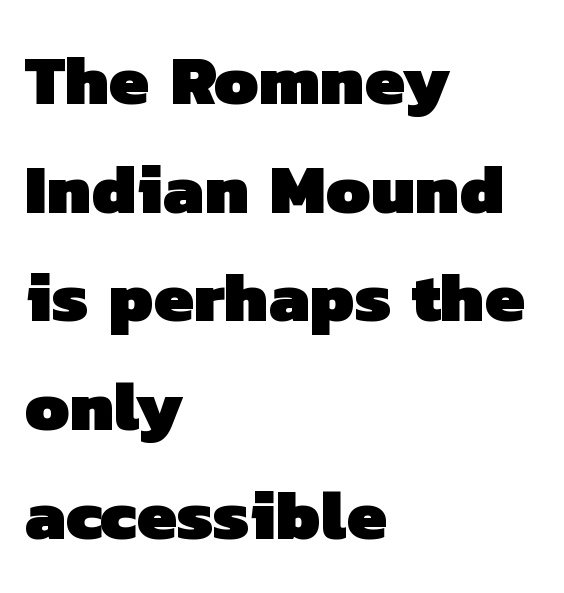
Q: Is the text bold? A: Yes.
Q: Is the typeface a serif or a sans-serif typeface? A: Sans-serif.
Q: Is the text underlined? A: No.
Q: How is the paragraph aligned? A: Left-aligned.
Q: Is the spacing between letters normal or unusually wide? A: Normal.
Q: Is the spacing between lines tight, normal or loose? A: Normal.
Q: Width (condensed, normal, or wide)? A: Normal.
Q: Stroke contrast? A: Low.
Q: x-height? A: Medium.
Q: Monospaced? A: No.
